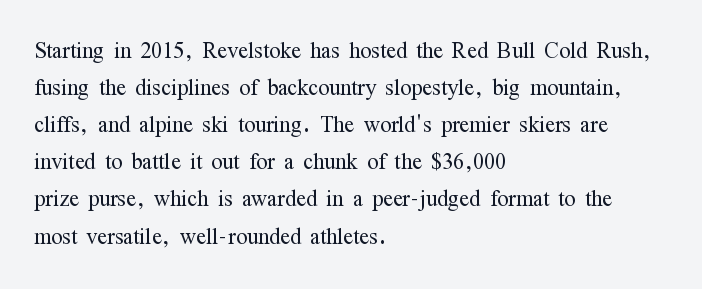
Beneath every word, the page is bare. On a weight scale, this lands at 450 or below. Old-style or modern, the face here clearly has serifs. Varying glyph widths throughout — classic text-font behaviour.
